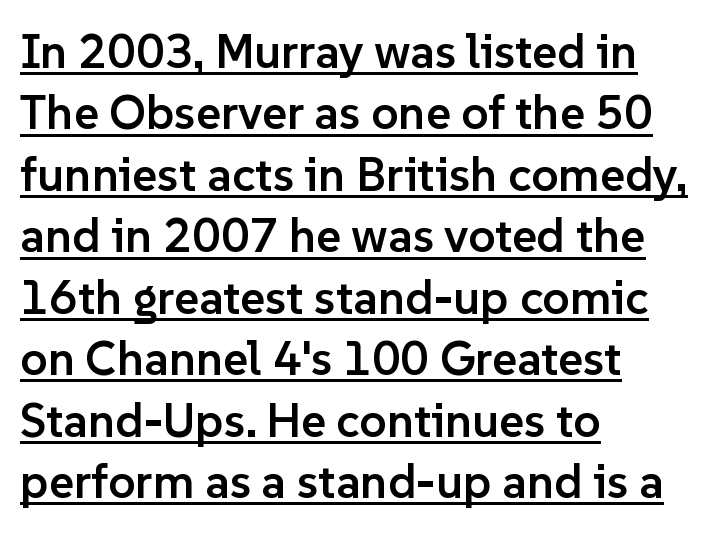
Q: Is the text bold? A: Semi-bold.
Q: Is the text italic (slanted)? A: No, it is upright.
Q: Is the typeface a serif or a sans-serif typeface? A: Sans-serif.
Q: Is the text underlined? A: Yes.
Q: How is the paragraph aligned? A: Left-aligned.
Q: Is the spacing between letters normal or unusually wide? A: Normal.
Q: Is the spacing between lines tight, normal or loose? A: Normal.
Q: Width (condensed, normal, or wide)? A: Normal.
Q: Stroke contrast? A: Low.
Q: x-height? A: Medium.
Q: Monospaced? A: No.
